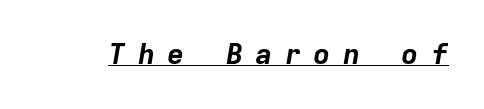
Q: Is the text bold? A: Yes.
Q: Is the text italic (slanted)? A: Yes, it leans right by about 9 degrees.
Q: Is the text underlined? A: Yes.
Q: Is the spacing between letters normal or unusually wide? A: Unusually wide.
Q: Width (condensed, normal, or wide)? A: Normal.
Q: Stroke contrast? A: Low.
Q: x-height? A: Medium.
Q: Monospaced? A: Yes.
